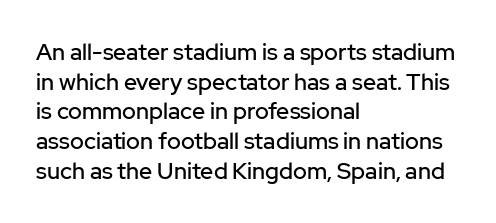
The image shows 23 px text type, upright; set left-aligned, normal line spacing (1.29x), normal letter spacing, not underlined.
